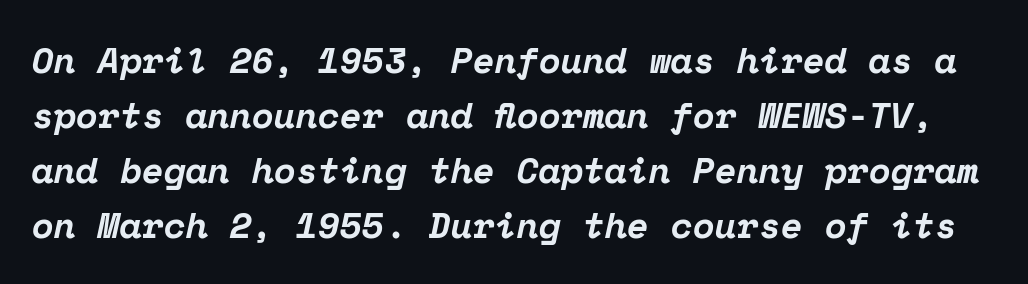
The image shows 36 px bold serif type, italic (leaning right), monospaced; set normal line spacing (1.53x), normal letter spacing, not underlined; low stroke contrast and a medium x-height.
